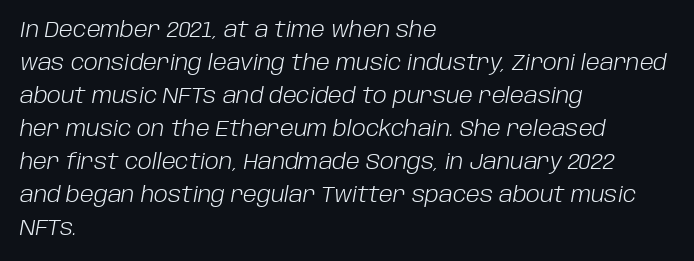
The image shows 21 px text type, italic (leaning right); set left-aligned, normal line spacing (1.57x), normal letter spacing, not underlined.
